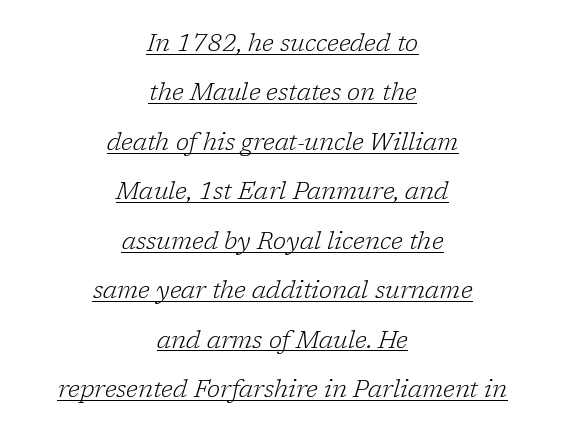
{"italic": "yes", "lean": "right", "slant_degrees": 17, "bold": "no", "underline": "yes", "align": "center", "line_spacing": "loose", "line_spacing_ratio": 2.06, "letter_spacing": "normal", "letter_spacing_em": 0.0, "glyph_px": 24}
